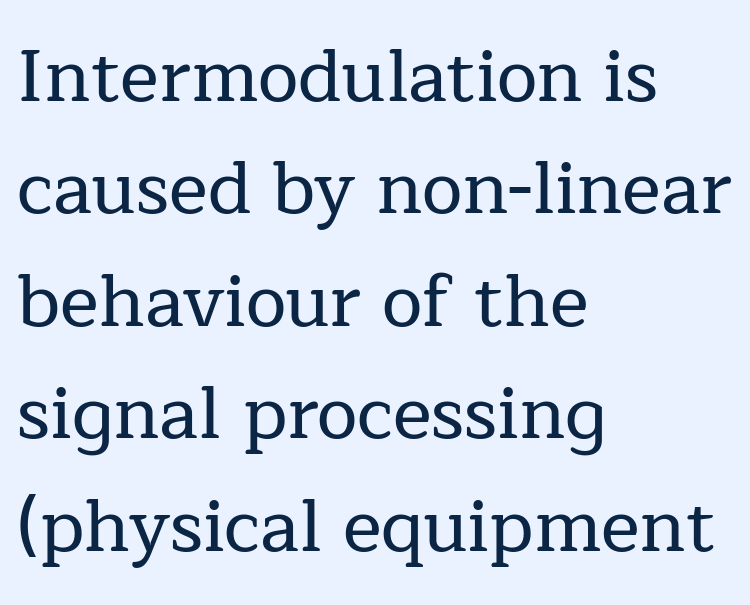
{"serif": "yes", "italic": "no", "width": "normal", "stroke_contrast": "low", "x_height": "medium", "monospaced": "no", "underline": "no", "align": "left", "line_spacing": "normal", "line_spacing_ratio": 1.54, "letter_spacing": "normal", "letter_spacing_em": 0.0, "glyph_px": 73}
